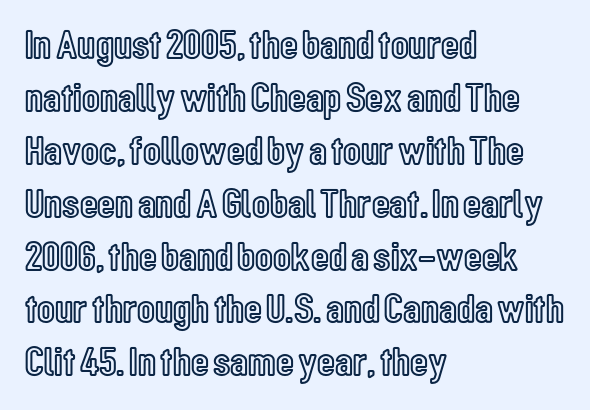
{"italic": "no", "width": "condensed", "x_height": "medium", "monospaced": "no", "underline": "no", "align": "left", "line_spacing": "normal", "line_spacing_ratio": 1.29, "letter_spacing": "normal", "letter_spacing_em": 0.0, "glyph_px": 41}
